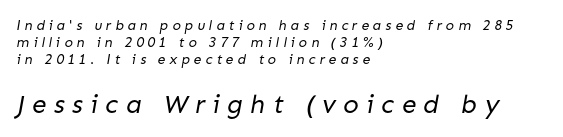
Q: Is the text bold? A: No.
Q: Is the text underlined? A: No.
Q: How is the paragraph aligned? A: Left-aligned.
Q: Is the spacing between letters normal or unusually wide? A: Unusually wide.
Q: Which block of text is set in a larger size, the first (top) or the second (bottom)? A: The second (bottom) one.
